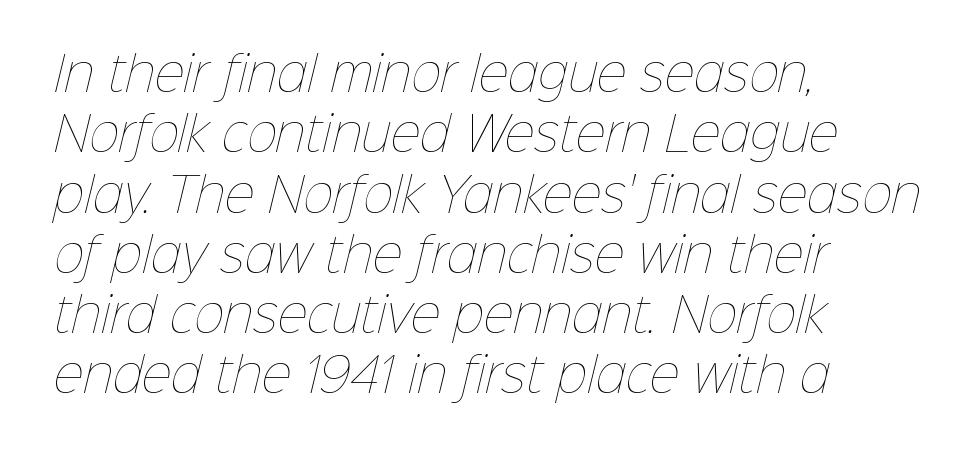
Q: Is the text bold? A: No.
Q: Is the text underlined? A: No.
Q: How is the paragraph aligned? A: Left-aligned.
Q: Is the spacing between letters normal or unusually wide? A: Normal.
Q: Is the spacing between lines tight, normal or loose? A: Normal.
Q: Width (condensed, normal, or wide)? A: Normal.
Q: Stroke contrast? A: Low.
Q: x-height? A: Medium.
Q: Monospaced? A: No.
